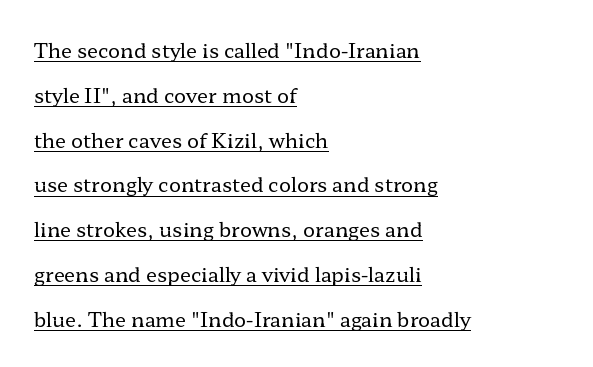
{"italic": "no", "bold": "no", "underline": "yes", "align": "left", "line_spacing": "loose", "line_spacing_ratio": 2.24, "letter_spacing": "normal", "letter_spacing_em": 0.0, "glyph_px": 20}
